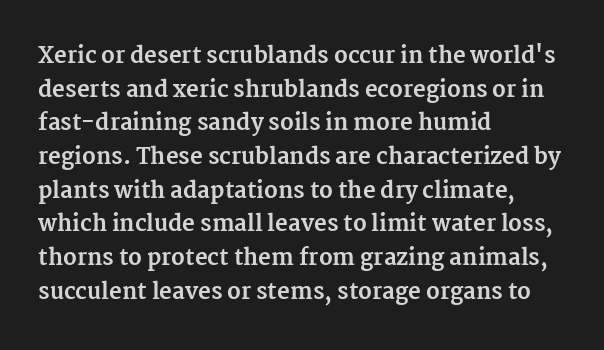
The image shows 22 px bold type, upright; set left-aligned, normal line spacing (1.53x), normal letter spacing, not underlined.
